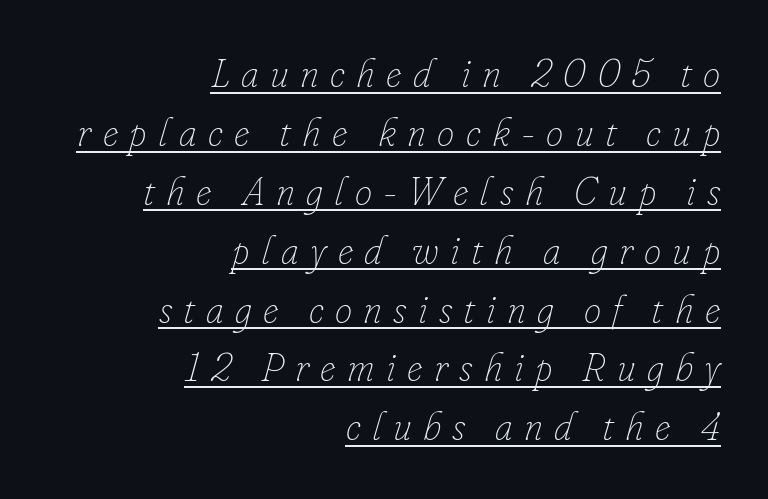
The image shows 39 px thin type, italic (leaning right); set right-aligned, normal line spacing (1.51x), unusually wide letter spacing (+0.29 em), underlined; low stroke contrast and a small x-height.
